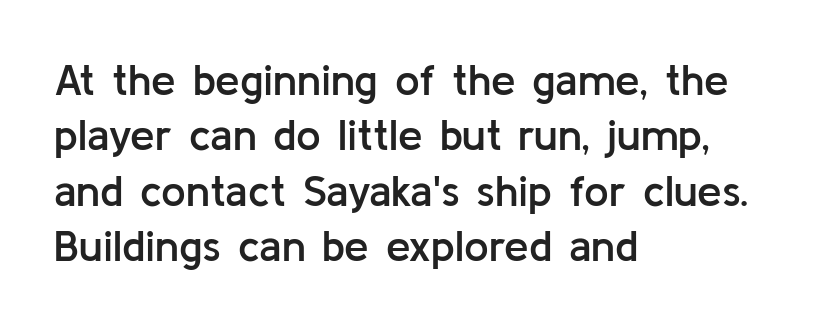
The image shows 44 px semibold sans-serif type, upright; set left-aligned, normal line spacing (1.26x), normal letter spacing, not underlined; low stroke contrast and a medium x-height.
